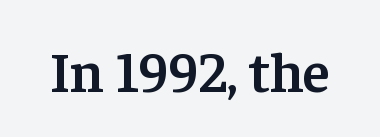
Q: Is the text bold? A: Semi-bold.
Q: Is the text italic (slanted)? A: No, it is upright.
Q: Is the typeface a serif or a sans-serif typeface? A: Serif.
Q: Is the text underlined? A: No.
Q: Is the spacing between letters normal or unusually wide? A: Normal.
Q: Width (condensed, normal, or wide)? A: Normal.
Q: Stroke contrast? A: Low.
Q: x-height? A: Medium.
Q: Monospaced? A: No.
